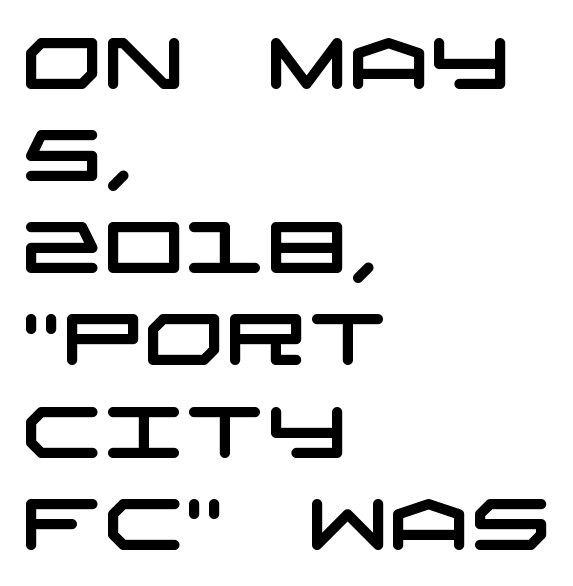
The image shows 72 px wide sans-serif type; set left-aligned, normal line spacing (1.28x), normal letter spacing, not underlined; low stroke contrast and a large x-height.
